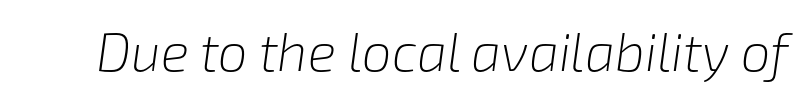
{"italic": "yes", "lean": "right", "slant_degrees": 8, "bold": "no", "weight": "light", "width": "normal", "stroke_contrast": "low", "x_height": "medium", "monospaced": "no", "underline": "no", "letter_spacing": "normal", "letter_spacing_em": 0.0, "glyph_px": 53}
